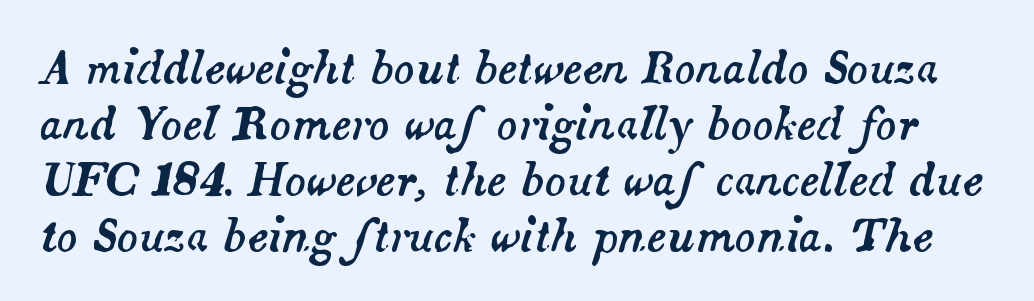
The image shows 44 px text type, italic (leaning right); set normal line spacing (1.27x), normal letter spacing, not underlined; medium stroke contrast and a small x-height.
